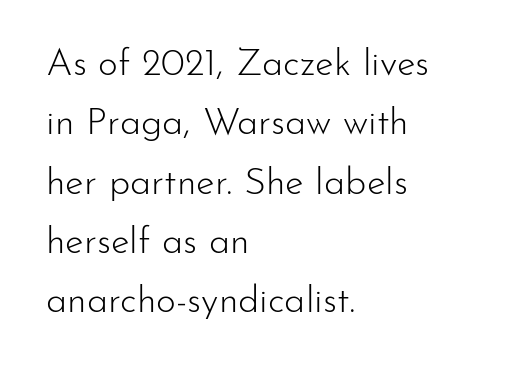
{"serif": "no", "italic": "no", "bold": "no", "weight": "light", "width": "normal", "stroke_contrast": "low", "x_height": "small", "monospaced": "no", "underline": "no", "align": "left", "line_spacing": "normal", "line_spacing_ratio": 1.56, "letter_spacing": "normal", "letter_spacing_em": 0.0, "glyph_px": 38}
